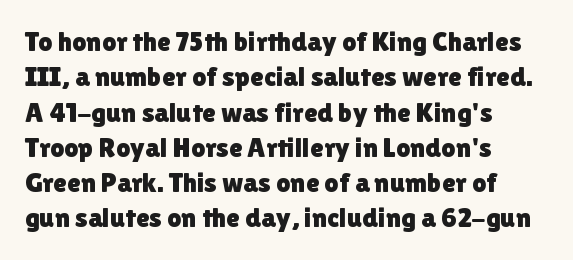
The image shows 28 px sans-serif type, upright; set left-aligned, normal line spacing (1.26x), normal letter spacing, not underlined; low stroke contrast and a medium x-height.
